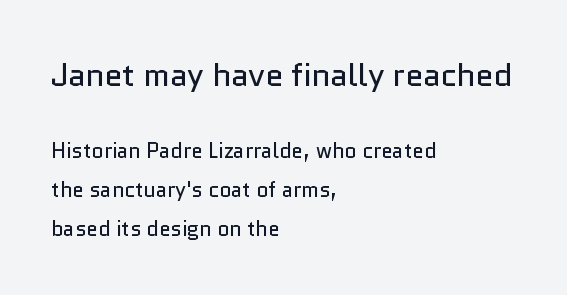
When letters stand straight like this, we call the style roman or upright. Clear beneath every line of the passage. Does the type have serifs? No, each stem ends abruptly. Observe the ordinary spacing: letters are neighbours, not strangers.
